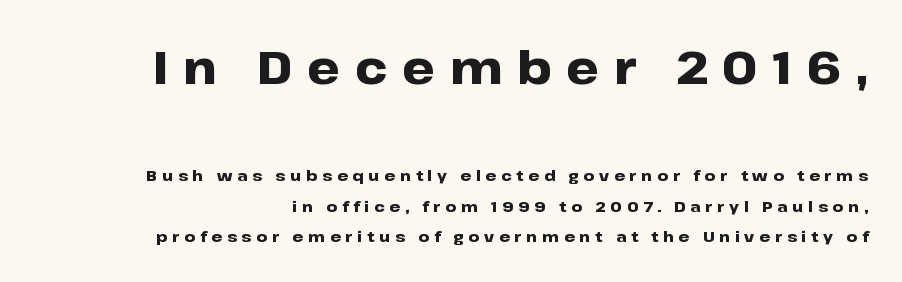
Q: Is the text bold? A: Yes.
Q: Is the text italic (slanted)? A: No, it is upright.
Q: Is the typeface a serif or a sans-serif typeface? A: Sans-serif.
Q: Is the text underlined? A: No.
Q: Is the spacing between letters normal or unusually wide? A: Unusually wide.
Q: Is the spacing between lines tight, normal or loose? A: Loose.
Q: Which block of text is set in a larger size, the first (top) or the second (bottom)? A: The first (top) one.
Q: Width (condensed, normal, or wide)? A: Wide.
Q: Stroke contrast? A: Low.
Q: x-height? A: Medium.
Q: Monospaced? A: No.
